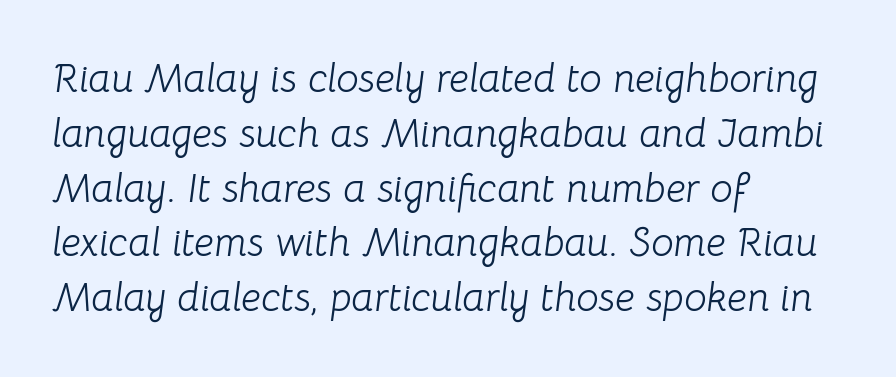
The image shows 40 px light type, italic (leaning right); set left-aligned, normal line spacing (1.37x), normal letter spacing, not underlined; low stroke contrast and a medium x-height.
